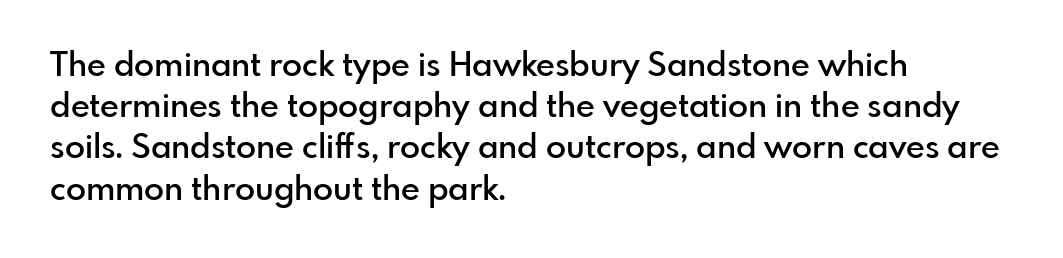
Q: Is the text bold? A: Semi-bold.
Q: Is the text italic (slanted)? A: No, it is upright.
Q: Is the typeface a serif or a sans-serif typeface? A: Sans-serif.
Q: Is the text underlined? A: No.
Q: How is the paragraph aligned? A: Left-aligned.
Q: Is the spacing between letters normal or unusually wide? A: Normal.
Q: Is the spacing between lines tight, normal or loose? A: Normal.
Q: Width (condensed, normal, or wide)? A: Normal.
Q: Stroke contrast? A: Low.
Q: x-height? A: Small.
Q: Monospaced? A: No.
